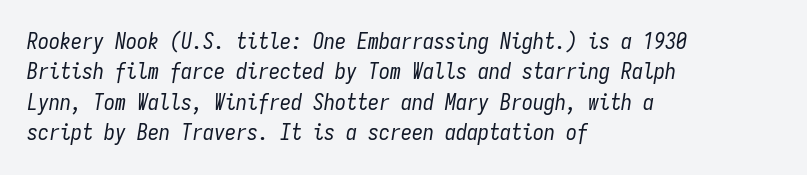
{"italic": "yes", "lean": "right", "slant_degrees": 9, "bold": "no", "underline": "no", "align": "left", "line_spacing": "normal", "line_spacing_ratio": 1.38, "letter_spacing": "normal", "letter_spacing_em": 0.0, "glyph_px": 22}
